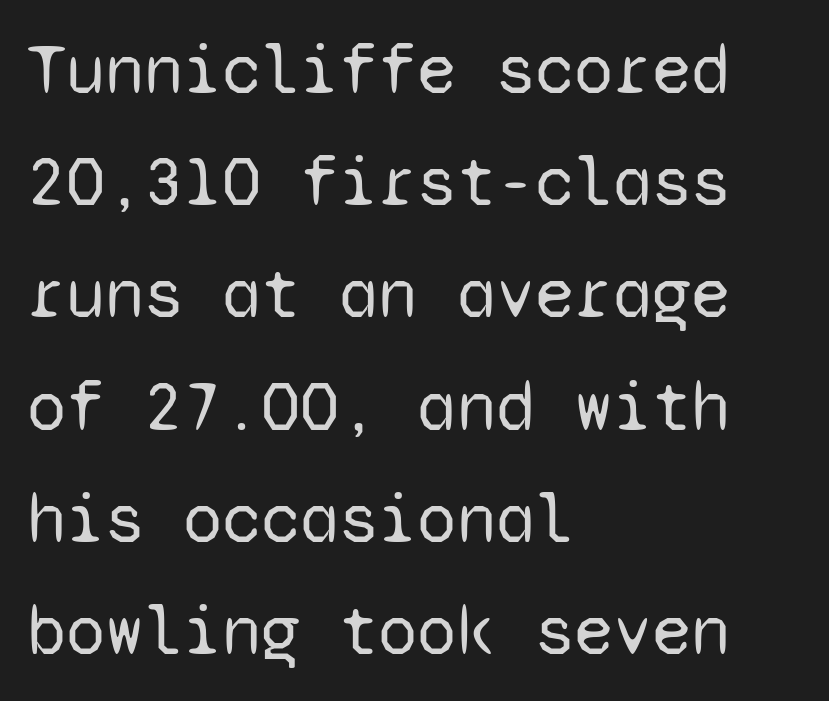
Look at the bottom of the vertical strokes: they stop flat, with no serifs. Ascenders rise straight up at ninety degrees. The weight tops out at a normal text grade. A student would call this left alignment; a typographer would say flush left, rag right.
